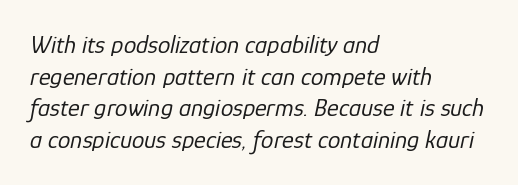
Q: Is the text bold? A: No.
Q: Is the text italic (slanted)? A: Yes, it leans right by about 12 degrees.
Q: Is the text underlined? A: No.
Q: How is the paragraph aligned? A: Left-aligned.
Q: Is the spacing between letters normal or unusually wide? A: Normal.
Q: Is the spacing between lines tight, normal or loose? A: Normal.
